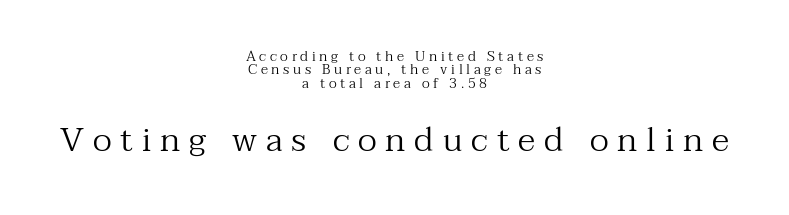
The image shows 34 px regular-weight serif type, upright; set centered, tight line spacing (0.95x), unusually wide letter spacing (+0.26 em), not underlined; the second (bottom) block is 2.43x larger; medium stroke contrast and a medium x-height.
